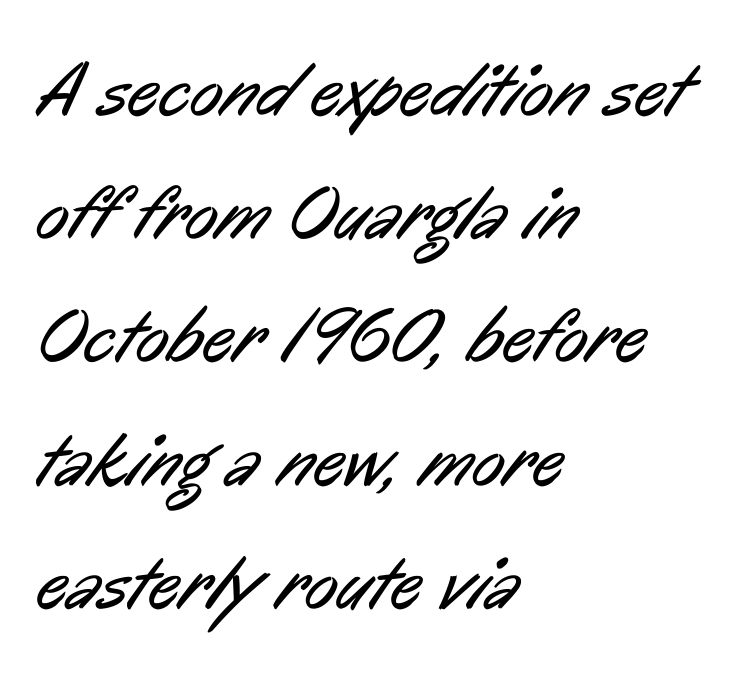
The image shows 77 px regular-weight, condensed sans-serif type; set left-aligned, normal line spacing (1.6x), normal letter spacing, not underlined; low stroke contrast and a medium x-height.
